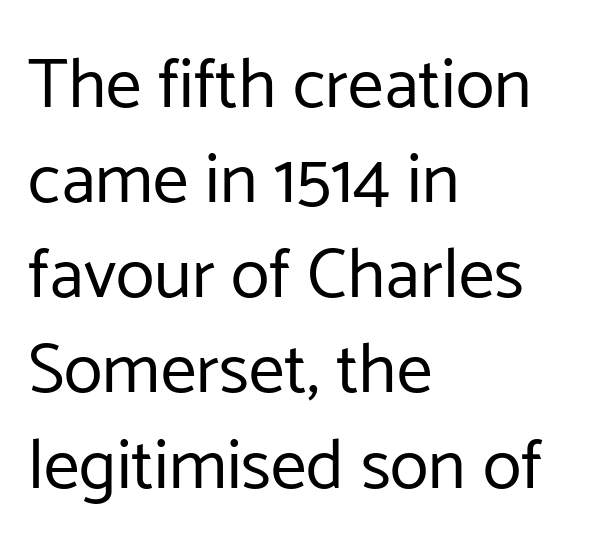
These lines are set flush left with a ragged right edge. Stems here are at most as thick as an everyday book face. The face used here is proportionally spaced, like ordinary book or web type. A sans-serif font was chosen for this passage. Any mark beneath the type? The region is blank.
